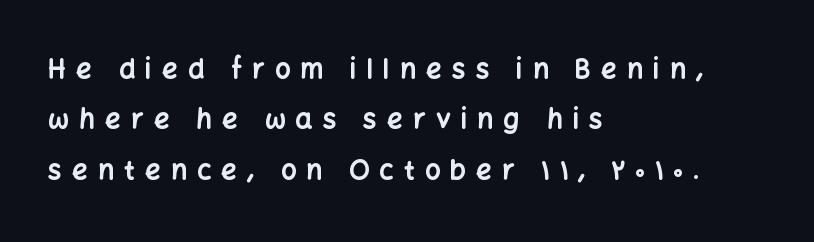
{"italic": "no", "bold": "yes", "underline": "no", "align": "left", "line_spacing_ratio": 1.87, "letter_spacing": "wide", "letter_spacing_em": 0.38, "glyph_px": 27}
